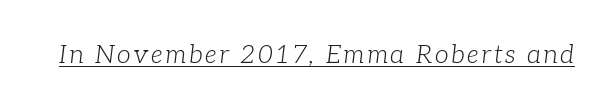
{"italic": "yes", "lean": "right", "slant_degrees": 7, "bold": "no", "underline": "yes", "glyph_px": 25}
